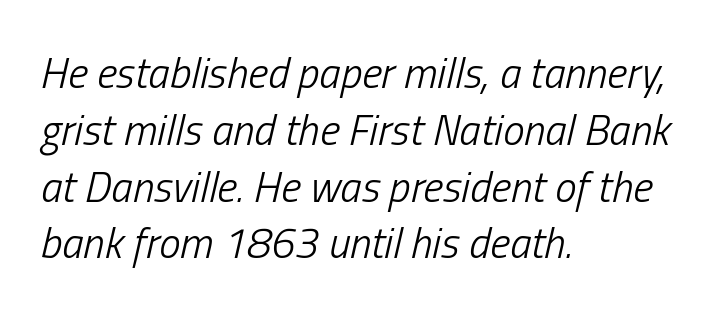
Q: Is the text bold? A: No.
Q: Is the text italic (slanted)? A: Yes, it leans right by about 13 degrees.
Q: Is the text underlined? A: No.
Q: How is the paragraph aligned? A: Left-aligned.
Q: Is the spacing between letters normal or unusually wide? A: Normal.
Q: Is the spacing between lines tight, normal or loose? A: Normal.
Q: Width (condensed, normal, or wide)? A: Condensed.
Q: Stroke contrast? A: Low.
Q: x-height? A: Medium.
Q: Monospaced? A: No.
